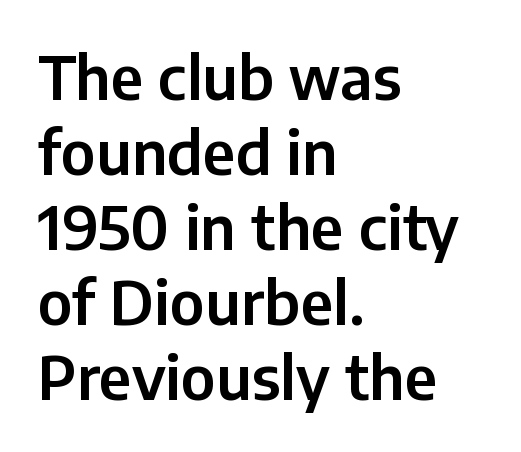
{"serif": "no", "italic": "no", "width": "normal", "stroke_contrast": "low", "x_height": "medium", "monospaced": "no", "underline": "no", "align": "left", "line_spacing": "normal", "line_spacing_ratio": 1.25, "letter_spacing": "normal", "letter_spacing_em": 0.0, "glyph_px": 60}
